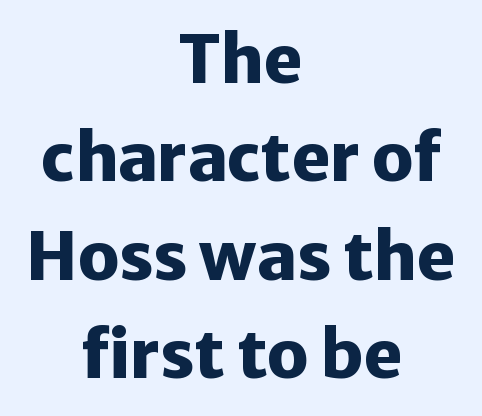
{"serif": "no", "italic": "no", "bold": "yes", "weight": "heavy", "width": "normal", "stroke_contrast": "low", "x_height": "medium", "monospaced": "no", "underline": "no", "align": "center", "line_spacing": "normal", "line_spacing_ratio": 1.49, "letter_spacing": "normal", "letter_spacing_em": 0.0, "glyph_px": 66}
